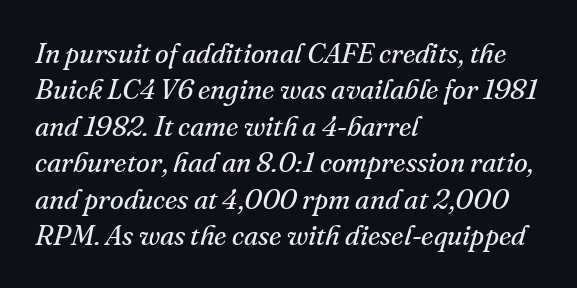
Q: Is the text bold? A: No.
Q: Is the text italic (slanted)? A: Yes, it leans right by about 16 degrees.
Q: Is the typeface a serif or a sans-serif typeface? A: Serif.
Q: Is the text underlined? A: No.
Q: How is the paragraph aligned? A: Left-aligned.
Q: Is the spacing between letters normal or unusually wide? A: Normal.
Q: Is the spacing between lines tight, normal or loose? A: Normal.
Q: Width (condensed, normal, or wide)? A: Normal.
Q: Stroke contrast? A: Medium.
Q: x-height? A: Small.
Q: Monospaced? A: No.
